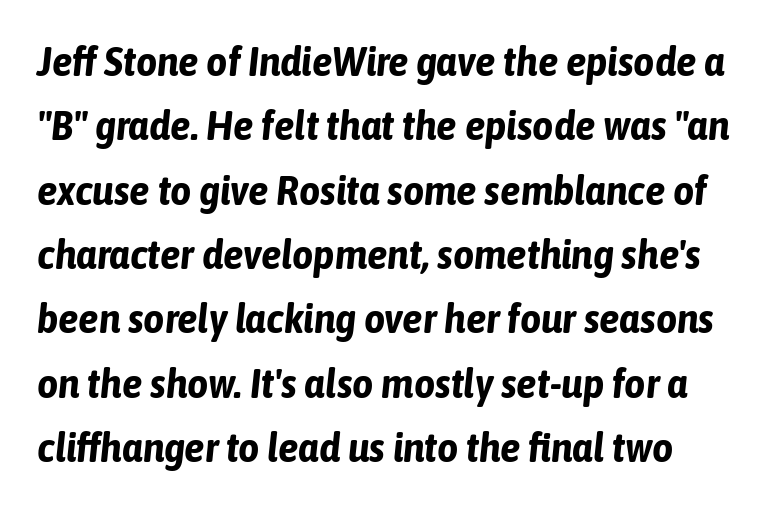
The image shows 41 px bold, condensed type, italic (leaning right); set left-aligned, normal line spacing (1.57x), normal letter spacing, not underlined; low stroke contrast and a medium x-height.
